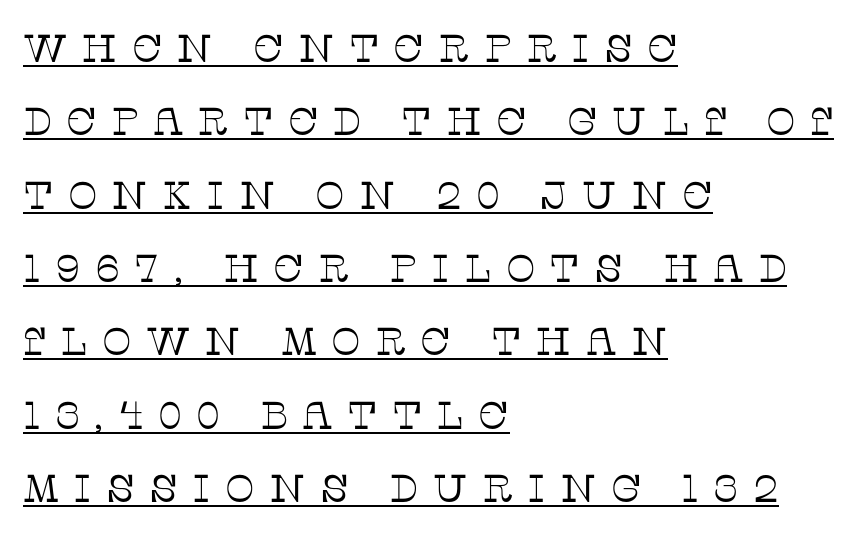
Q: Is the text bold? A: No.
Q: Is the text italic (slanted)? A: No, it is upright.
Q: Is the typeface a serif or a sans-serif typeface? A: Serif.
Q: Is the text underlined? A: Yes.
Q: How is the paragraph aligned? A: Left-aligned.
Q: Is the spacing between letters normal or unusually wide? A: Unusually wide.
Q: Width (condensed, normal, or wide)? A: Normal.
Q: Stroke contrast? A: Low.
Q: x-height? A: Large.
Q: Monospaced? A: No.
